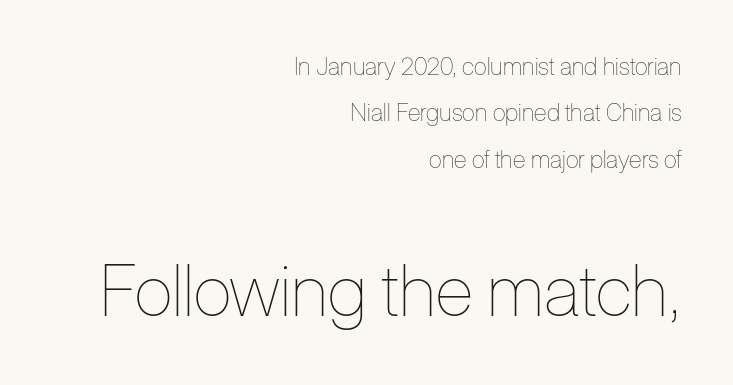
Loosely led — the rows are spread out. Top chunk: small. Bottom chunk: large. Is the letter spacing exaggerated? No — it looks like the ordinary default. The weight would be labelled regular, book, light, or lighter still. Descender tails drop into unmarked territory. The face used here is proportionally spaced, like ordinary book or web type.
